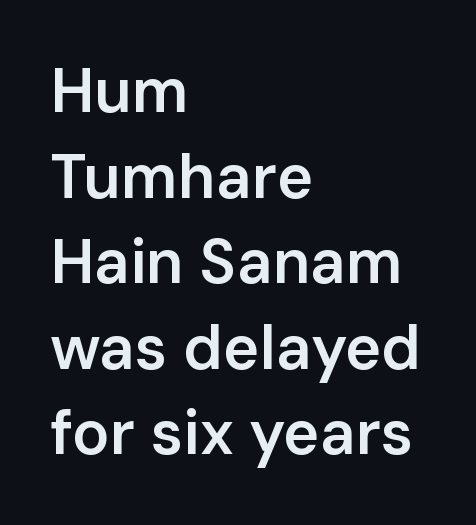
These lines keep a tight, regular rhythm from letter to letter. Posture: straight, roman, zero tilt. To sum up the face: it is a sans, with no serifs. The zone under the glyphs is completely vacant. Is this a fixed-width face? No — the glyphs have proportional, varying widths.
